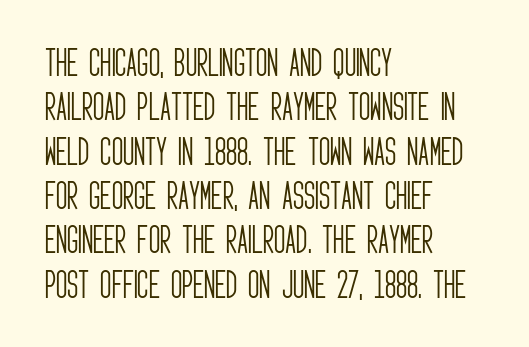
The image shows 31 px light, condensed sans-serif type, upright; set left-aligned, normal line spacing (1.43x), normal letter spacing, not underlined; low stroke contrast and a large x-height.
